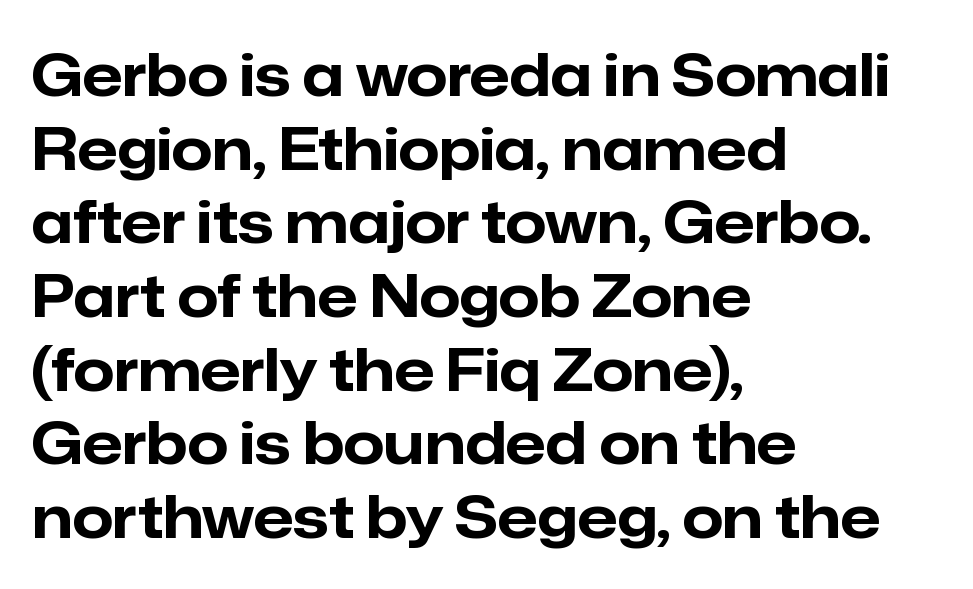
I'd call this a sans setting — the letters go barefoot. The face used here is proportionally spaced, like ordinary book or web type. Does the weight exceed regular? Yes, all the way to bold. The rendering anchors every line to the left-hand side. Students, observe: this is what conventionally led text looks like.
